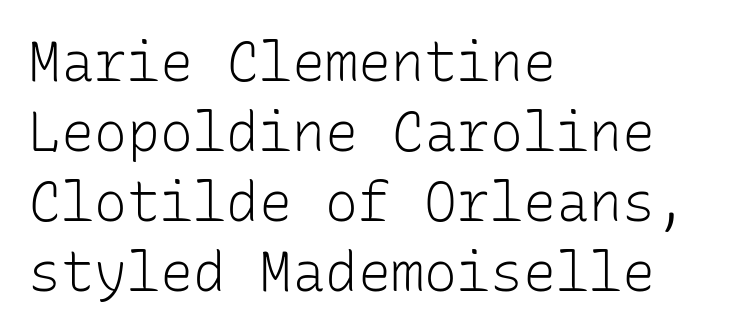
Horizontally, the lines are justified to the leading edge only. You could count columns in this text — the font is strictly monospaced. The gap between lines stays unmarked. Normally led — the rows are evenly, conventionally spaced.
